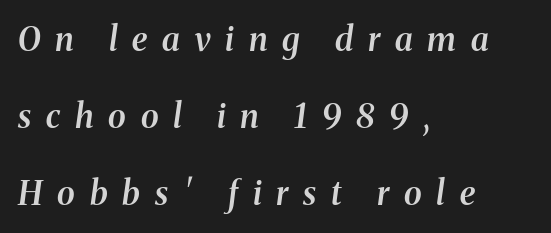
{"serif": "yes", "italic": "yes", "lean": "right", "slant_degrees": 8, "bold": "semi", "weight": "semibold", "width": "normal", "stroke_contrast": "medium", "x_height": "medium", "monospaced": "no", "underline": "no", "align": "left", "line_spacing": "loose", "line_spacing_ratio": 2.33, "letter_spacing": "wide", "letter_spacing_em": 0.45, "glyph_px": 33}
